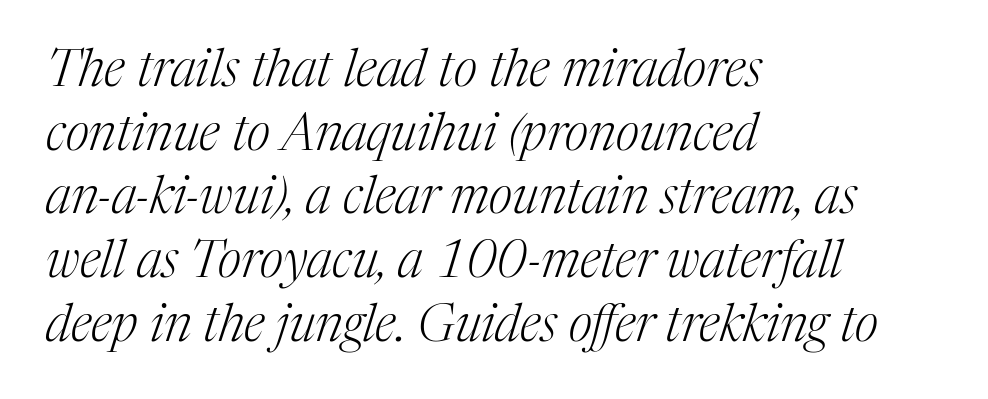
Honestly, the letter spacing is just normal — you wouldn't notice it. Leading matches the norm, producing a regular column. This sample uses a serif face. Is this a fixed-width face? No — the glyphs have proportional, varying widths.
